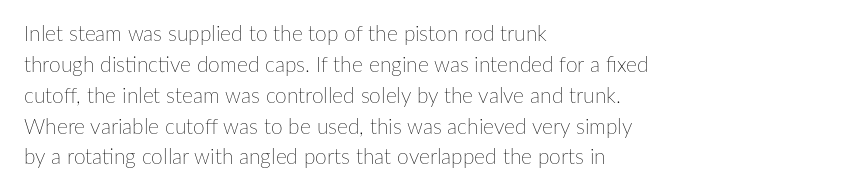
{"italic": "no", "bold": "no", "underline": "no", "align": "left", "line_spacing": "normal", "line_spacing_ratio": 1.47, "letter_spacing": "normal", "letter_spacing_em": 0.0, "glyph_px": 21}
